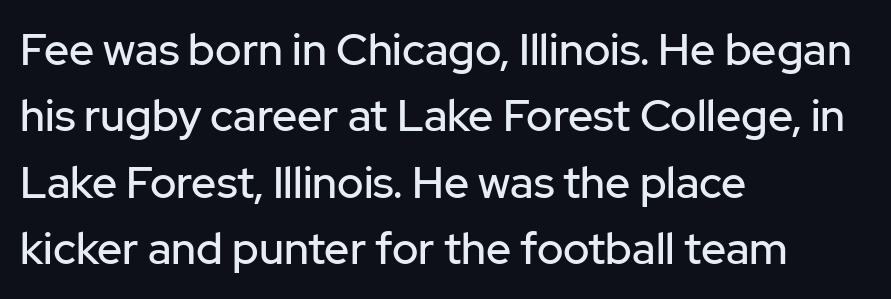
Bare-footed words on every line. Note the varied advance widths — an 'i' is clearly narrower than an 'm'. This is sans-serif lettering, the kind often seen on screens and signage. The rendering keeps characters at their native spacing.
